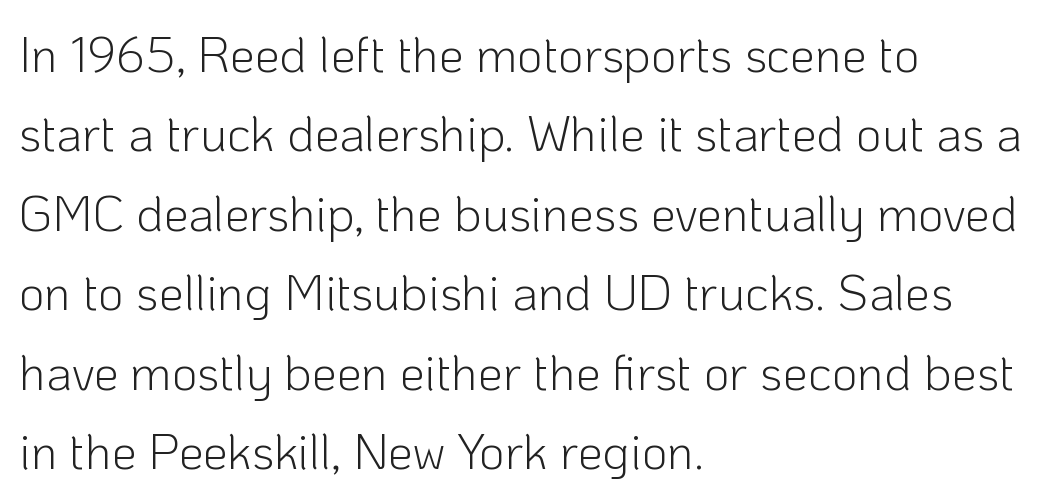
Q: Is the text bold? A: No.
Q: Is the text italic (slanted)? A: No, it is upright.
Q: Is the typeface a serif or a sans-serif typeface? A: Sans-serif.
Q: Is the text underlined? A: No.
Q: How is the paragraph aligned? A: Left-aligned.
Q: Is the spacing between letters normal or unusually wide? A: Normal.
Q: Is the spacing between lines tight, normal or loose? A: Normal.
Q: Width (condensed, normal, or wide)? A: Normal.
Q: Stroke contrast? A: Low.
Q: x-height? A: Medium.
Q: Monospaced? A: No.
